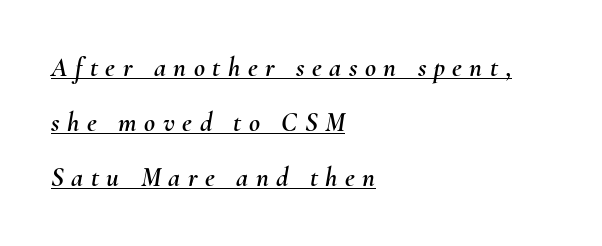
{"italic": "yes", "lean": "right", "slant_degrees": 10, "underline": "yes", "align": "left", "line_spacing": "loose", "line_spacing_ratio": 2.04, "letter_spacing": "wide", "letter_spacing_em": 0.28, "glyph_px": 27}
